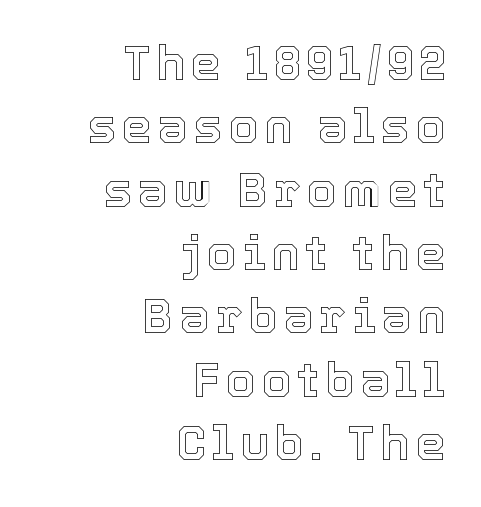
{"italic": "no", "width": "normal", "x_height": "medium", "monospaced": "no", "underline": "no", "align": "right", "line_spacing": "normal", "line_spacing_ratio": 1.32, "glyph_px": 48}
